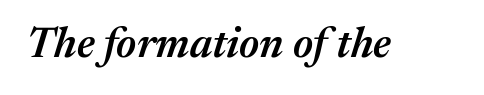
{"italic": "yes", "lean": "right", "slant_degrees": 17, "bold": "semi", "weight": "semibold", "width": "normal", "stroke_contrast": "medium", "x_height": "medium", "monospaced": "no", "underline": "no", "letter_spacing": "normal", "letter_spacing_em": 0.0, "glyph_px": 42}
